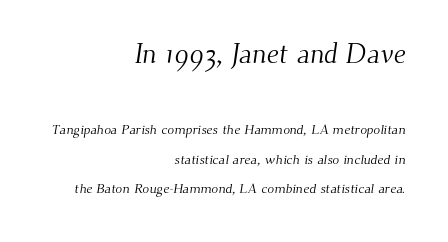
These lines are rendered in a variable-pitch font. What kind of face is this? One with serifs. The string is rendered with underlining switched off. Compared with a typical body face, this is equally light or lighter still. Reading top to bottom, the characters get smaller at the block break. These lines keep a tight, regular rhythm from letter to letter.
